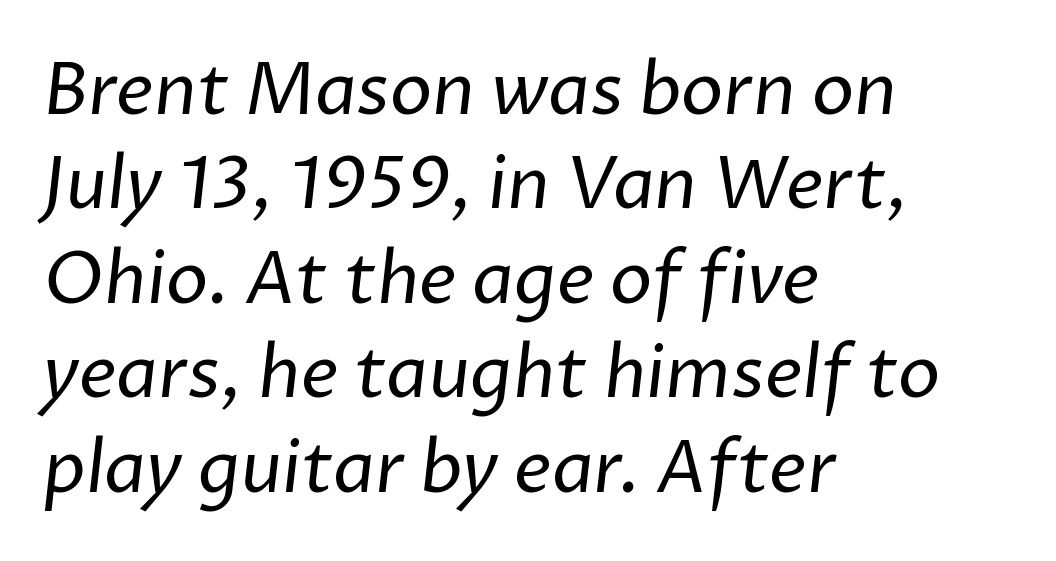
{"serif": "no", "bold": "no", "weight": "regular", "width": "normal", "stroke_contrast": "low", "x_height": "medium", "monospaced": "no", "underline": "no", "align": "left", "line_spacing": "normal", "line_spacing_ratio": 1.33, "letter_spacing": "normal", "letter_spacing_em": 0.0, "glyph_px": 71}
